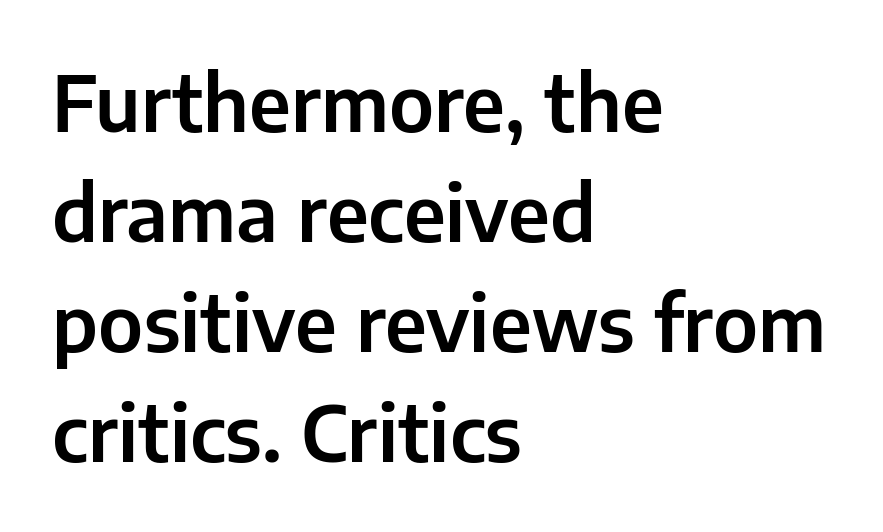
{"serif": "no", "italic": "no", "width": "normal", "stroke_contrast": "low", "x_height": "medium", "monospaced": "no", "underline": "no", "align": "left", "line_spacing": "normal", "line_spacing_ratio": 1.43, "letter_spacing": "normal", "letter_spacing_em": 0.0, "glyph_px": 77}
